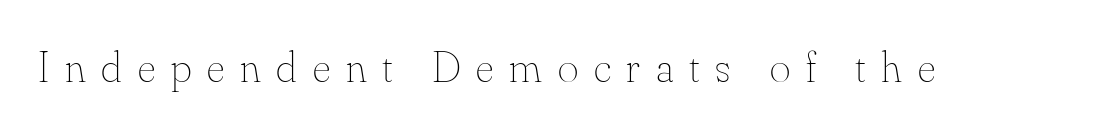
The image shows 44 px thin type, upright; set unusually wide letter spacing (+0.36 em), not underlined; medium stroke contrast and a small x-height.
